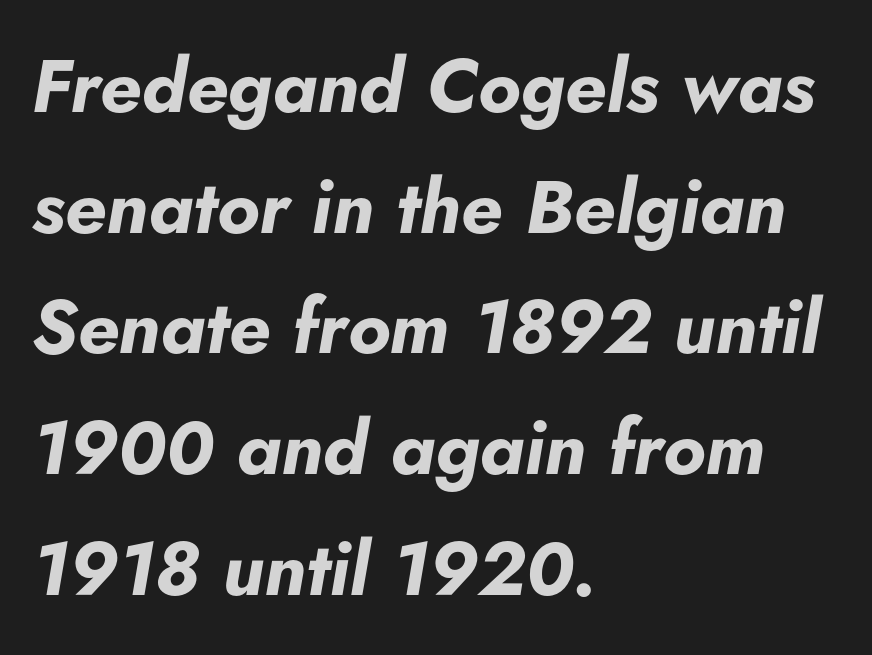
The image shows 75 px bold type, italic (leaning right); set left-aligned, normal line spacing (1.61x), normal letter spacing, not underlined; low stroke contrast and a small x-height.
